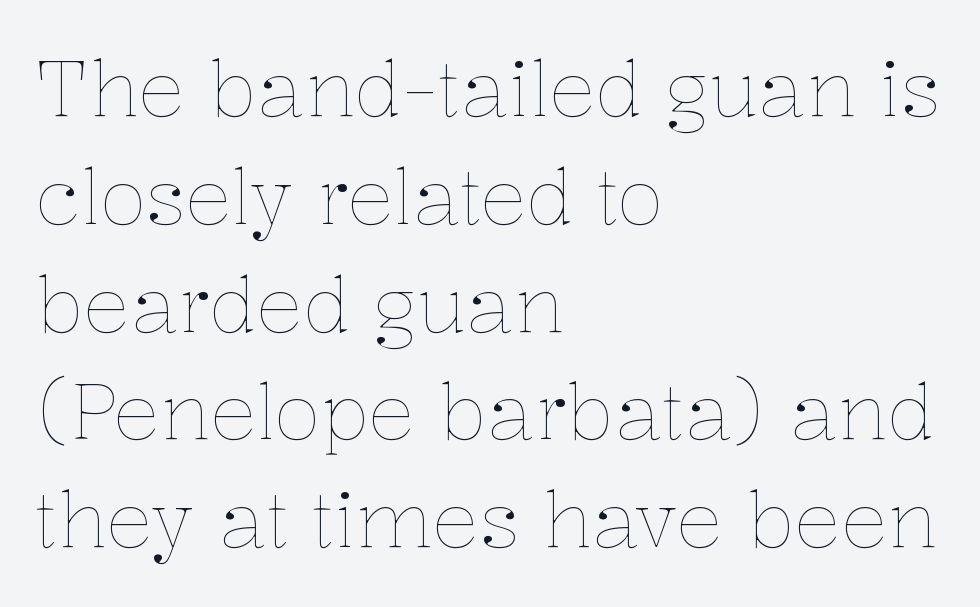
{"italic": "no", "bold": "no", "weight": "thin", "width": "normal", "stroke_contrast": "low", "x_height": "medium", "monospaced": "no", "underline": "no", "align": "left", "line_spacing": "normal", "line_spacing_ratio": 1.4, "letter_spacing": "normal", "letter_spacing_em": 0.0, "glyph_px": 77}
